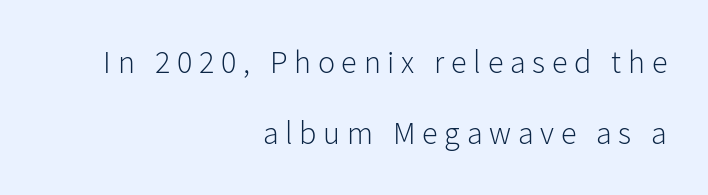
Stroke terminals: plain, sans-serif. Character widths vary here, with narrow letters taking less room than wide ones. Nothing heavy about these letters — not bold at all. Check under the words: just untouched page.
